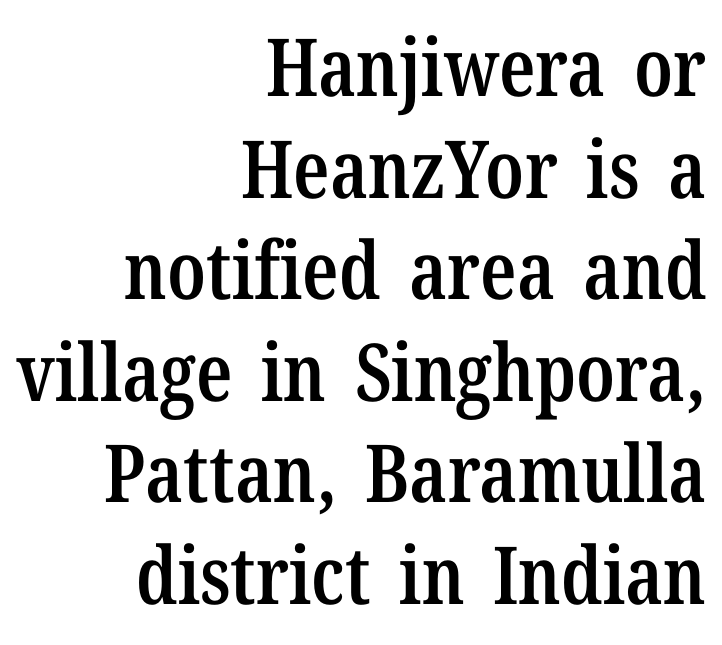
{"serif": "yes", "italic": "no", "bold": "semi", "weight": "semibold", "width": "condensed", "stroke_contrast": "low", "x_height": "medium", "monospaced": "no", "underline": "no", "align": "right", "line_spacing": "normal", "line_spacing_ratio": 1.27, "letter_spacing": "normal", "letter_spacing_em": 0.0, "glyph_px": 80}
